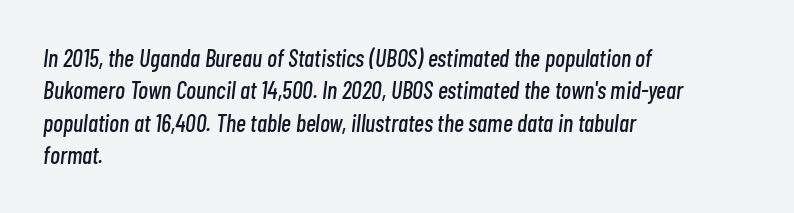
The image shows 24 px text type, italic (leaning right); set left-aligned, normal line spacing (1.35x), normal letter spacing, not underlined.
